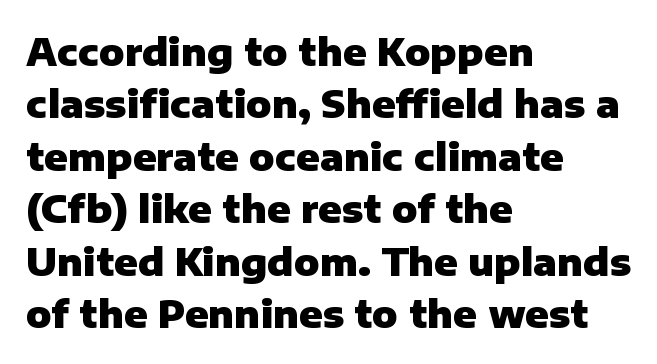
Q: Is the text bold? A: Yes.
Q: Is the text italic (slanted)? A: No, it is upright.
Q: Is the typeface a serif or a sans-serif typeface? A: Sans-serif.
Q: Is the text underlined? A: No.
Q: How is the paragraph aligned? A: Left-aligned.
Q: Is the spacing between letters normal or unusually wide? A: Normal.
Q: Is the spacing between lines tight, normal or loose? A: Normal.
Q: Width (condensed, normal, or wide)? A: Normal.
Q: Stroke contrast? A: Low.
Q: x-height? A: Medium.
Q: Monospaced? A: No.
